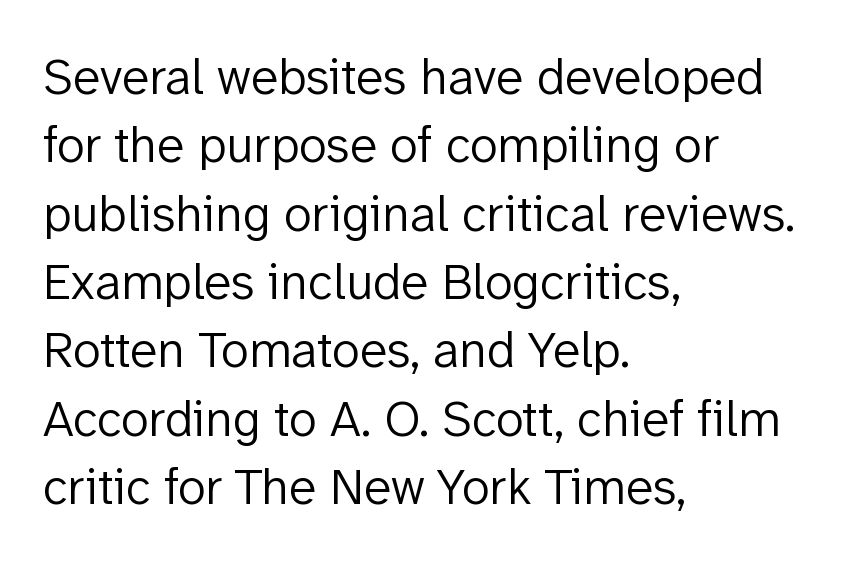
Q: Is the text bold? A: No.
Q: Is the text italic (slanted)? A: No, it is upright.
Q: Is the typeface a serif or a sans-serif typeface? A: Sans-serif.
Q: Is the text underlined? A: No.
Q: How is the paragraph aligned? A: Left-aligned.
Q: Is the spacing between letters normal or unusually wide? A: Normal.
Q: Is the spacing between lines tight, normal or loose? A: Normal.
Q: Width (condensed, normal, or wide)? A: Normal.
Q: Stroke contrast? A: Low.
Q: x-height? A: Medium.
Q: Monospaced? A: No.
